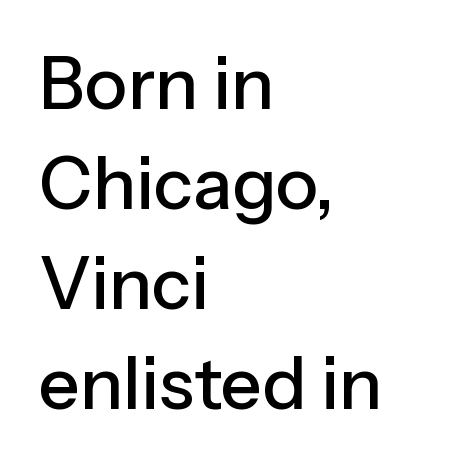
Q: Is the text italic (slanted)? A: No, it is upright.
Q: Is the typeface a serif or a sans-serif typeface? A: Sans-serif.
Q: Is the text underlined? A: No.
Q: How is the paragraph aligned? A: Left-aligned.
Q: Is the spacing between letters normal or unusually wide? A: Normal.
Q: Is the spacing between lines tight, normal or loose? A: Normal.
Q: Width (condensed, normal, or wide)? A: Normal.
Q: Stroke contrast? A: Low.
Q: x-height? A: Medium.
Q: Monospaced? A: No.
